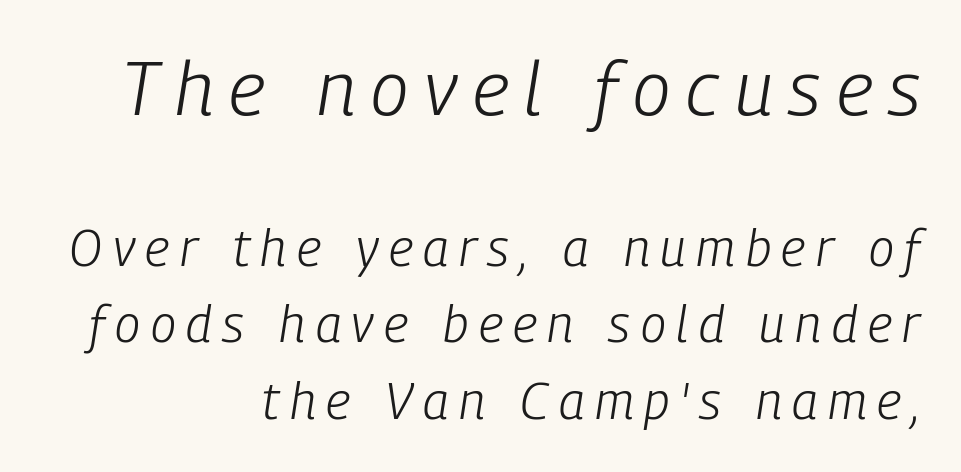
Words float on clear page, feet unadorned. Do the characters align in a grid? No, the font is proportional. The font is comparable to plain body text, perhaps lighter. What stands out about the letter spacing? Its width — letters are far apart. The vertical gap from one line to the next is medium. Rendered with sloped, italic letterforms.
